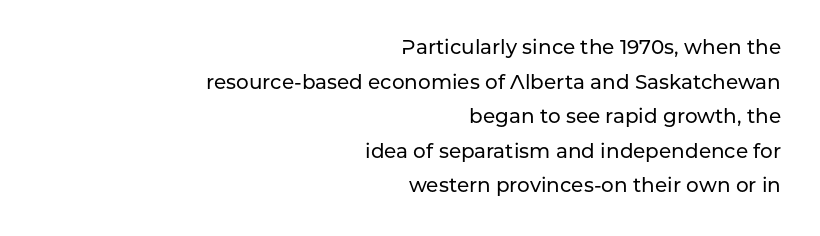
Q: Is the text italic (slanted)? A: No, it is upright.
Q: Is the text underlined? A: No.
Q: How is the paragraph aligned? A: Right-aligned.
Q: Is the spacing between letters normal or unusually wide? A: Normal.
